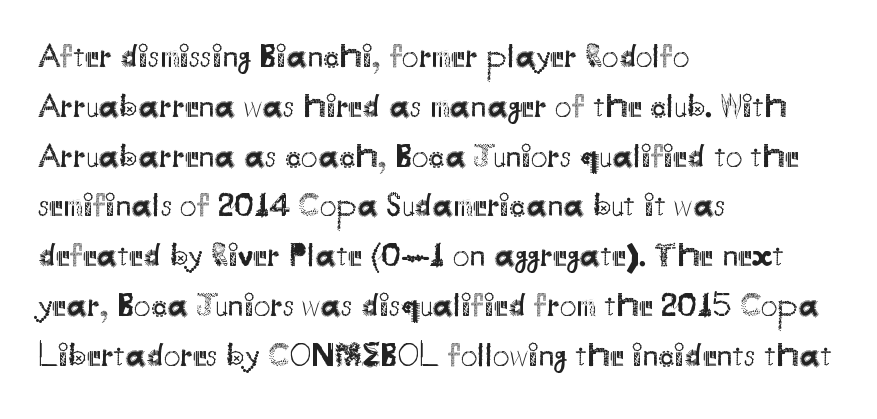
Q: Is the text bold? A: No.
Q: Is the text italic (slanted)? A: No, it is upright.
Q: Is the typeface a serif or a sans-serif typeface? A: Sans-serif.
Q: Is the text underlined? A: No.
Q: How is the paragraph aligned? A: Left-aligned.
Q: Is the spacing between letters normal or unusually wide? A: Normal.
Q: Is the spacing between lines tight, normal or loose? A: Normal.
Q: Width (condensed, normal, or wide)? A: Normal.
Q: Stroke contrast? A: Medium.
Q: x-height? A: Small.
Q: Monospaced? A: No.
